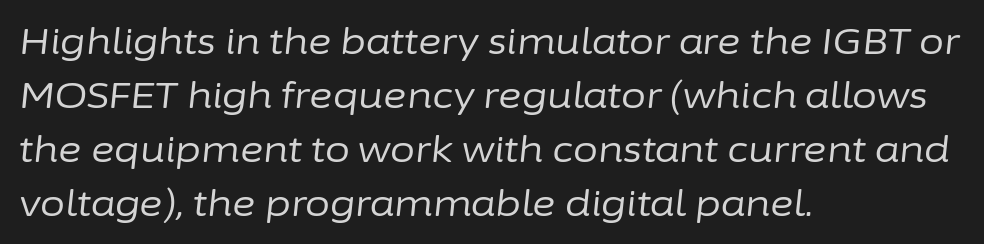
{"italic": "yes", "lean": "right", "slant_degrees": 6, "bold": "no", "weight": "regular", "width": "normal", "stroke_contrast": "low", "x_height": "medium", "monospaced": "no", "underline": "no", "align": "left", "line_spacing": "normal", "line_spacing_ratio": 1.5, "letter_spacing": "normal", "letter_spacing_em": 0.0, "glyph_px": 36}
